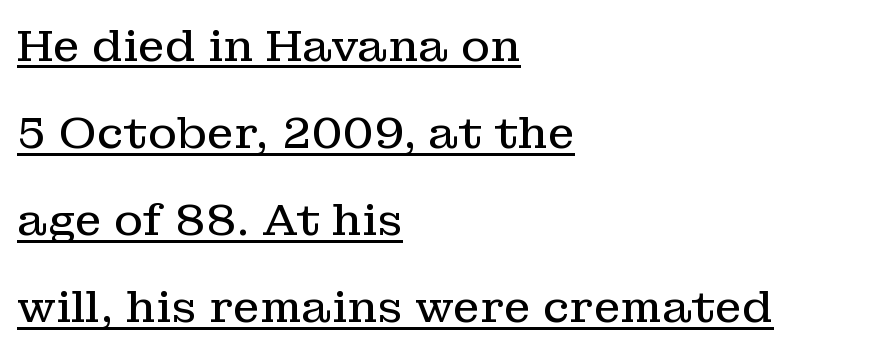
Q: Is the text bold? A: No.
Q: Is the text italic (slanted)? A: No, it is upright.
Q: Is the typeface a serif or a sans-serif typeface? A: Serif.
Q: Is the text underlined? A: Yes.
Q: How is the paragraph aligned? A: Left-aligned.
Q: Is the spacing between letters normal or unusually wide? A: Normal.
Q: Is the spacing between lines tight, normal or loose? A: Loose.
Q: Width (condensed, normal, or wide)? A: Normal.
Q: Stroke contrast? A: Low.
Q: x-height? A: Medium.
Q: Monospaced? A: No.
